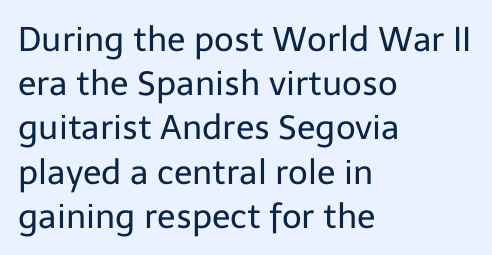
A roman cut, with each character standing at attention. A normal amount of white space separates one row of letters from the next. Is the block centered? No — it sits flush against the left margin. Proportional: the letters do not fall into vertical columns. Caption: standard tracking, unaltered.
